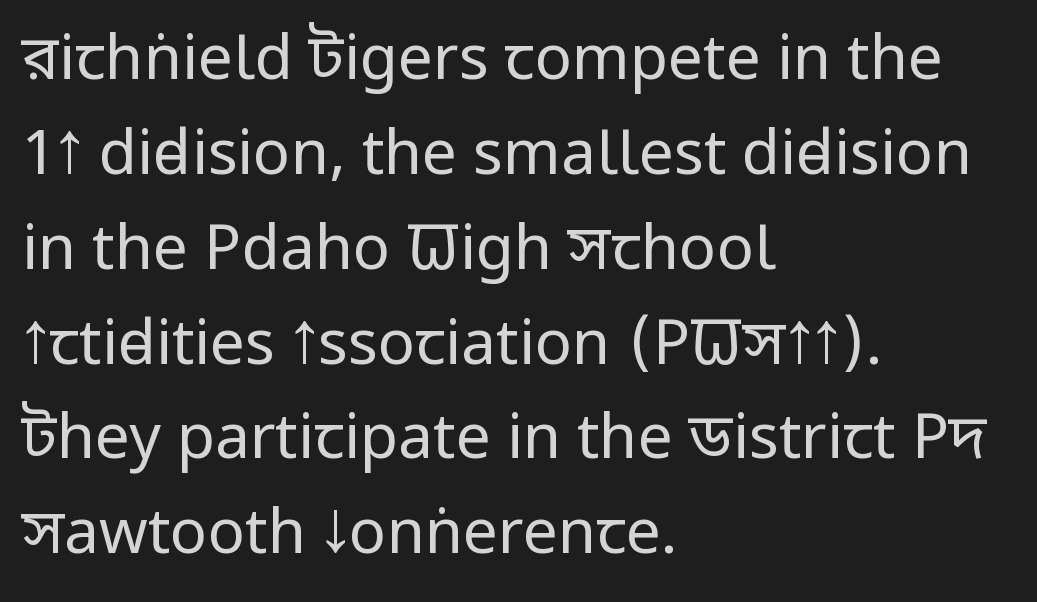
Just letters on the line, the space beneath them empty. This sample has the flowing, uneven cadence of proportional lettering. The glyphs in this specimen are sans serif. Typeset ragged right — the left edge is the straight one. The strokes are not fattened; the text isn't bold.
